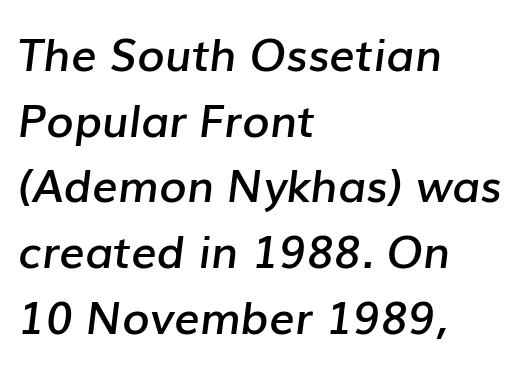
{"italic": "yes", "lean": "right", "slant_degrees": 7, "bold": "semi", "weight": "semibold", "width": "normal", "stroke_contrast": "low", "x_height": "medium", "monospaced": "no", "underline": "no", "align": "left", "line_spacing": "normal", "line_spacing_ratio": 1.46, "letter_spacing": "normal", "letter_spacing_em": 0.0, "glyph_px": 45}
